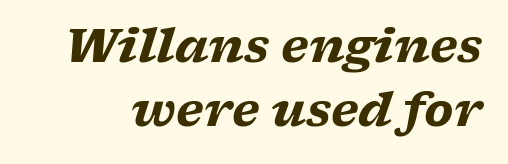
{"serif": "yes", "italic": "yes", "lean": "right", "slant_degrees": 17, "bold": "yes", "weight": "heavy", "width": "wide", "stroke_contrast": "low", "x_height": "medium", "monospaced": "no", "underline": "no", "line_spacing": "normal", "line_spacing_ratio": 1.4, "letter_spacing": "normal", "letter_spacing_em": 0.0, "glyph_px": 46}
